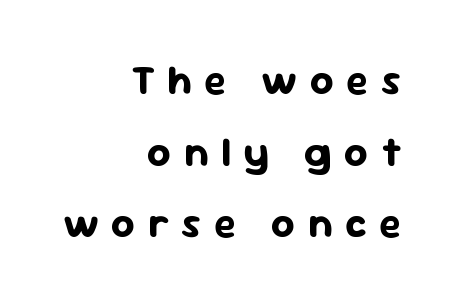
Observe the absence of serifs on each vertical stroke in this sample. Do the letters lean? They stand straight. The passage shown is typed in a proportional face where columns would drift. A bare baseline throughout the passage. If you drew a ruler down the right edge, every line would touch it.
